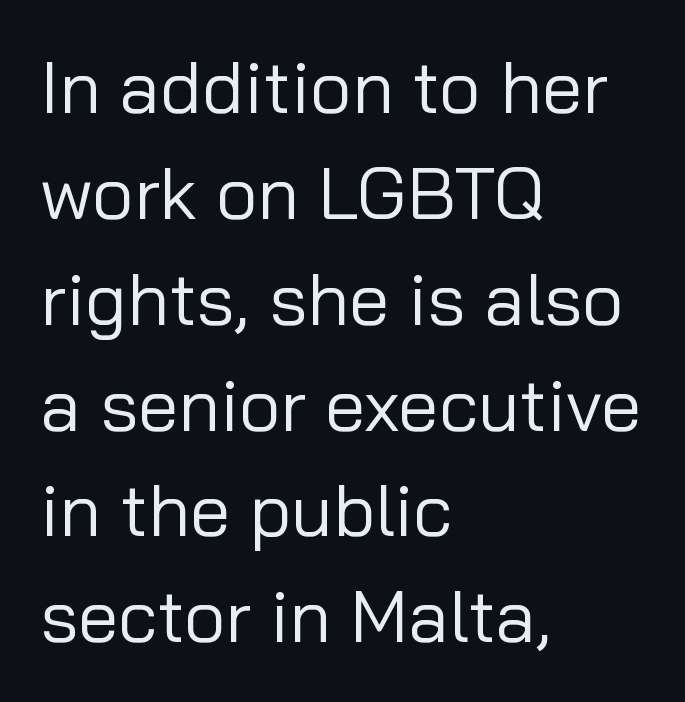
{"serif": "no", "italic": "no", "bold": "no", "weight": "regular", "width": "normal", "stroke_contrast": "low", "x_height": "medium", "monospaced": "no", "underline": "no", "align": "left", "line_spacing": "normal", "line_spacing_ratio": 1.45, "letter_spacing": "normal", "letter_spacing_em": 0.0, "glyph_px": 73}
